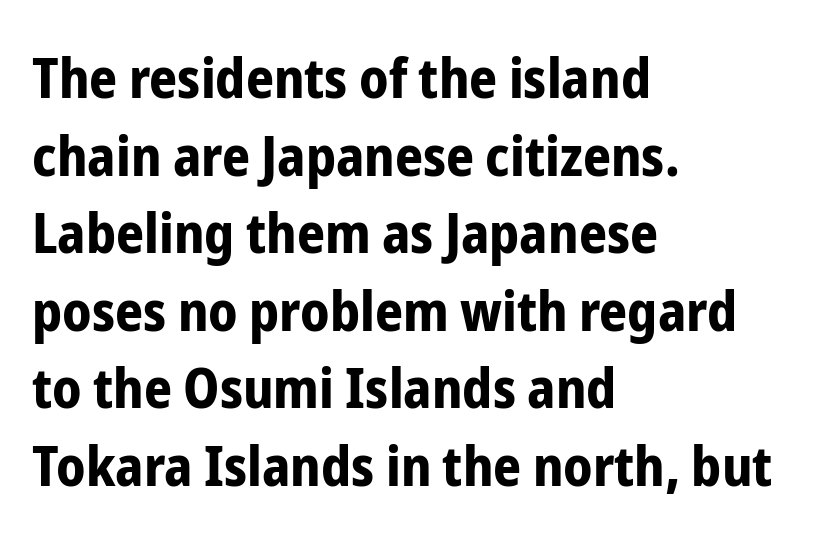
{"serif": "no", "italic": "no", "bold": "yes", "weight": "bold", "width": "condensed", "stroke_contrast": "low", "x_height": "medium", "monospaced": "no", "underline": "no", "align": "left", "line_spacing": "normal", "line_spacing_ratio": 1.41, "letter_spacing": "normal", "letter_spacing_em": 0.0, "glyph_px": 55}
